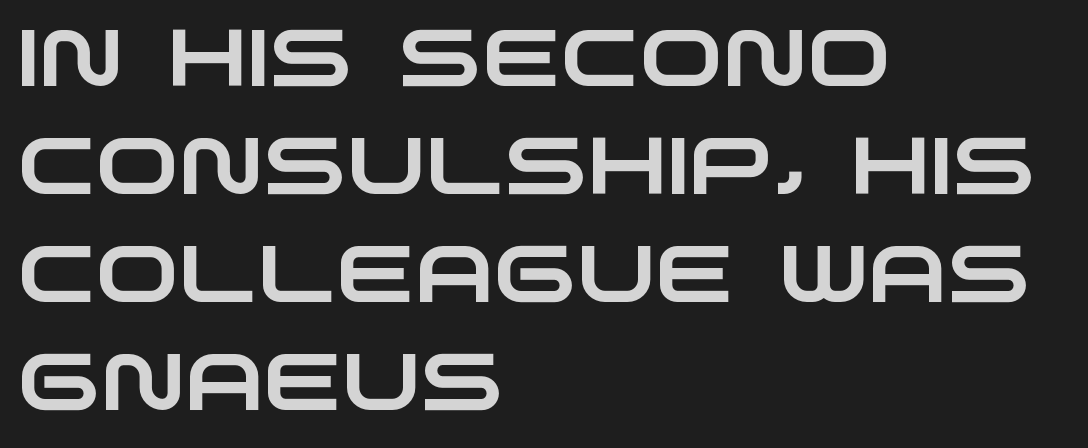
{"serif": "no", "width": "wide", "stroke_contrast": "low", "x_height": "large", "monospaced": "no", "underline": "no", "align": "left", "line_spacing": "normal", "line_spacing_ratio": 1.35, "letter_spacing": "normal", "letter_spacing_em": 0.0, "glyph_px": 80}
